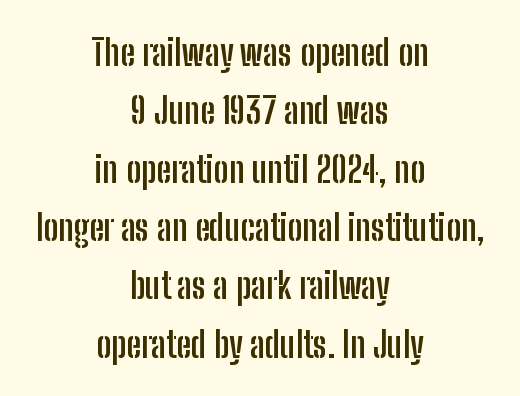
The image shows 36 px semibold, condensed sans-serif type, upright; set centered, normal line spacing (1.62x), normal letter spacing, not underlined; low stroke contrast and a medium x-height.
